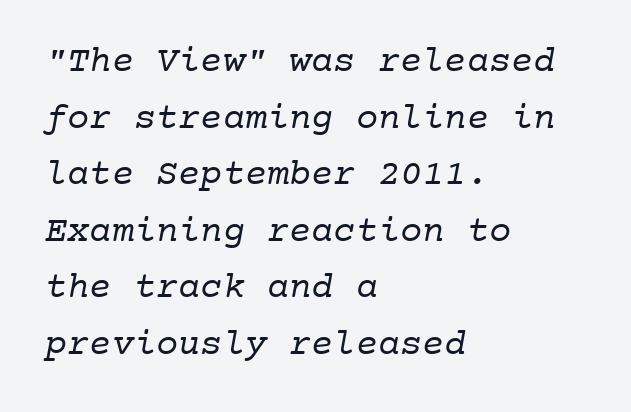
Which margin do the lines hug? The left one — the right edge is uneven. This sample keeps an unexceptional amount of space between lines. You could count columns in this text — the font is strictly monospaced. The type is set solid horizontally, with unmodified tracking. No word sits above an underline. The typeface has the unassuming heft of standard copy or less.
